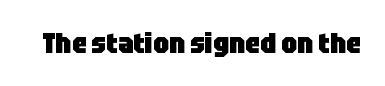
{"serif": "no", "italic": "no", "bold": "yes", "weight": "heavy", "width": "condensed", "stroke_contrast": "low", "x_height": "large", "monospaced": "no", "underline": "no", "letter_spacing": "normal", "letter_spacing_em": 0.0, "glyph_px": 29}
